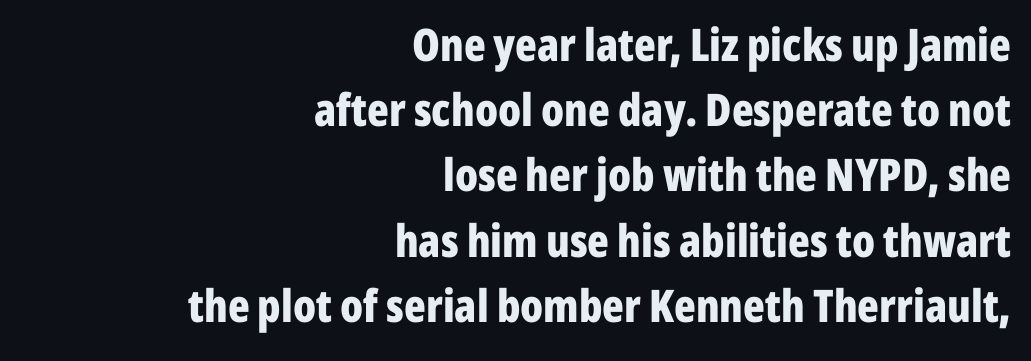
Q: Is the text bold? A: Yes.
Q: Is the text italic (slanted)? A: No, it is upright.
Q: Is the typeface a serif or a sans-serif typeface? A: Sans-serif.
Q: Is the text underlined? A: No.
Q: How is the paragraph aligned? A: Right-aligned.
Q: Is the spacing between letters normal or unusually wide? A: Normal.
Q: Is the spacing between lines tight, normal or loose? A: Normal.
Q: Width (condensed, normal, or wide)? A: Condensed.
Q: Stroke contrast? A: Low.
Q: x-height? A: Medium.
Q: Monospaced? A: No.
